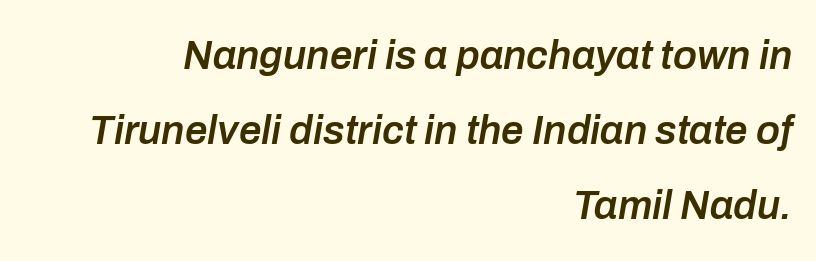
The image shows 40 px semibold type, italic (leaning right); set right-aligned, line spacing 1.88x, normal letter spacing, not underlined; low stroke contrast and a medium x-height.
